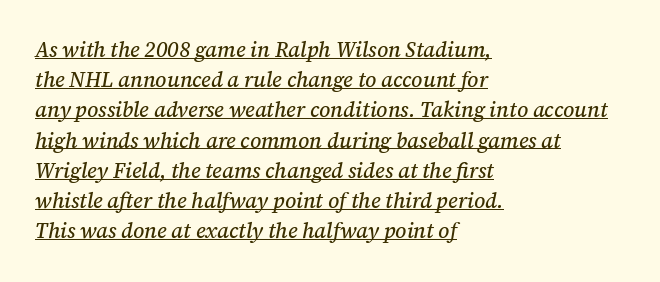
Q: Is the text italic (slanted)? A: Yes, it leans right by about 12 degrees.
Q: Is the text underlined? A: Yes.
Q: How is the paragraph aligned? A: Left-aligned.
Q: Is the spacing between letters normal or unusually wide? A: Normal.
Q: Is the spacing between lines tight, normal or loose? A: Normal.
